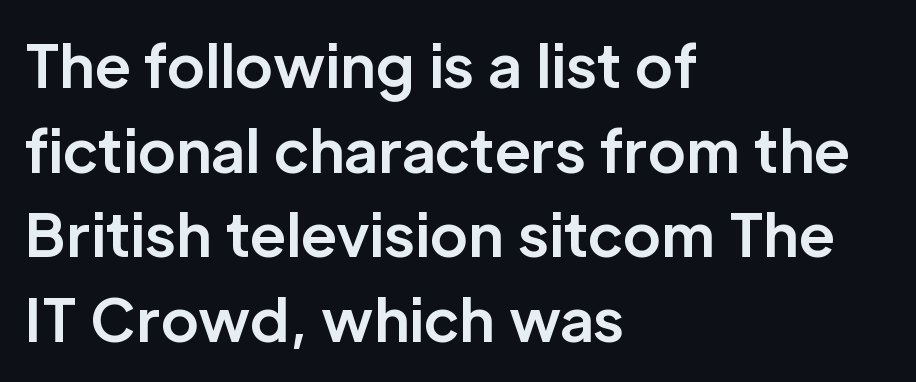
The image shows 58 px bold sans-serif type, upright; set left-aligned, normal line spacing (1.46x), normal letter spacing, not underlined; low stroke contrast and a medium x-height.
